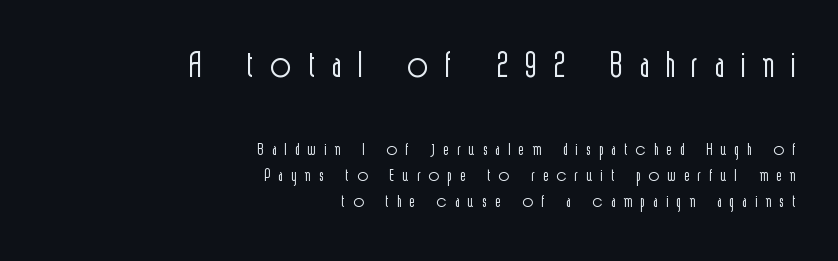
Serif or sans? Sans — the stroke terminals are bare. The earlier block is typeset at a bigger size than the later block. The gaps between neighbouring characters are conspicuously large. A typesetter would call this proportional, since set widths differ per character.
